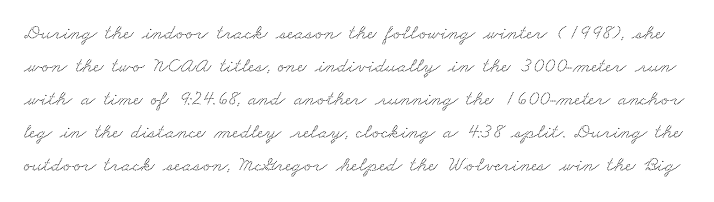
Q: Is the text underlined? A: No.
Q: Is the spacing between letters normal or unusually wide? A: Normal.
Q: Is the spacing between lines tight, normal or loose? A: Normal.
